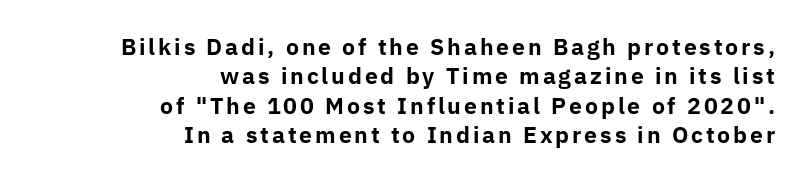
The image shows 22 px bold type, upright; set right-aligned, normal line spacing (1.33x), not underlined.
